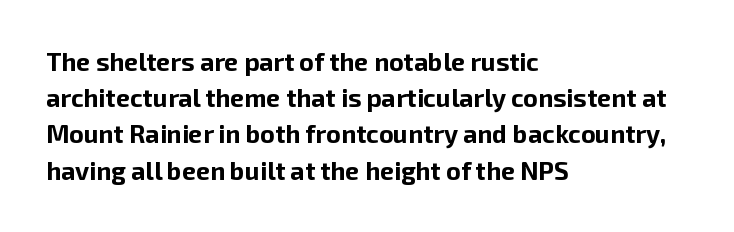
{"italic": "no", "bold": "yes", "underline": "no", "align": "left", "line_spacing": "normal", "line_spacing_ratio": 1.45, "letter_spacing": "normal", "letter_spacing_em": 0.0, "glyph_px": 25}
